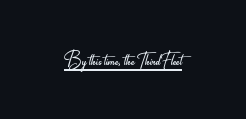
The image shows 25 px text type; set normal letter spacing, underlined.
